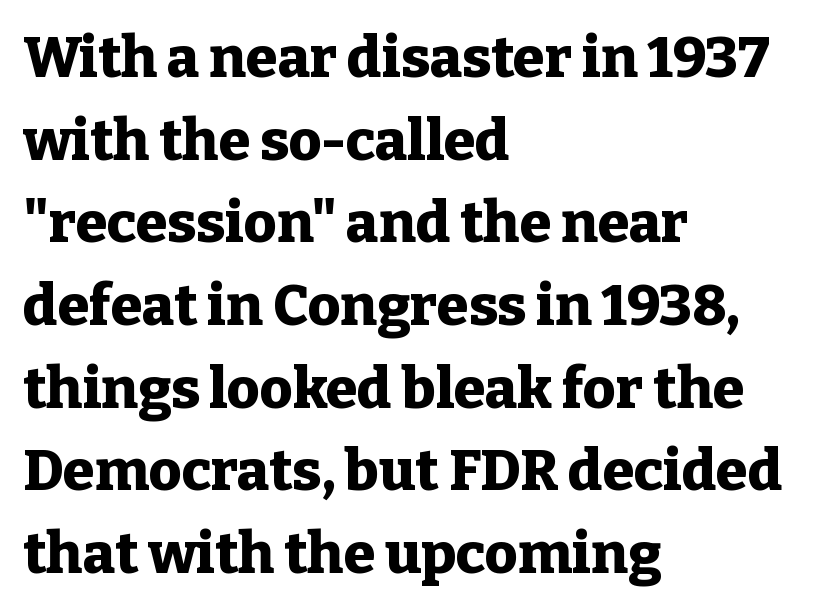
The letters carry serifs — small finishing strokes at the ends of their stems. A dark, heavy texture on the line: the type is bold. In terms of posture, this sample is upright. Glyph-to-glyph distance matches everyday printed text. The passage shown is typed in a proportional face where columns would drift.
